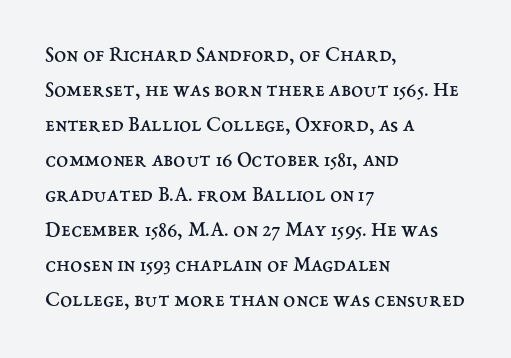
Q: Is the text bold? A: No.
Q: Is the text italic (slanted)? A: No, it is upright.
Q: Is the text underlined? A: No.
Q: How is the paragraph aligned? A: Left-aligned.
Q: Is the spacing between letters normal or unusually wide? A: Normal.
Q: Is the spacing between lines tight, normal or loose? A: Normal.
